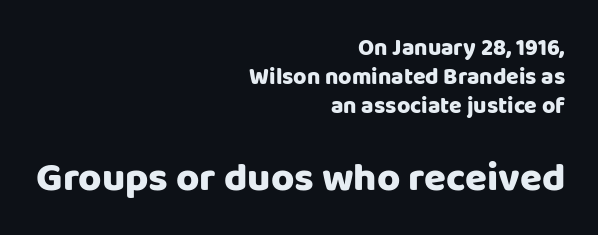
All the whitespace from short lines collects on the left. The gaps between neighbouring characters are ordinary and unremarkable. Whoever set this made the second block the dominant, larger element. Honestly, there is no underline to notice here at all. These lines are composed in type without serifs.
